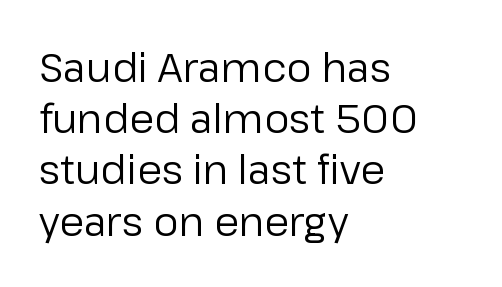
{"serif": "no", "italic": "no", "bold": "no", "weight": "regular", "width": "normal", "stroke_contrast": "low", "x_height": "medium", "monospaced": "no", "underline": "no", "align": "left", "line_spacing": "normal", "line_spacing_ratio": 1.28, "letter_spacing": "normal", "letter_spacing_em": 0.0, "glyph_px": 40}
